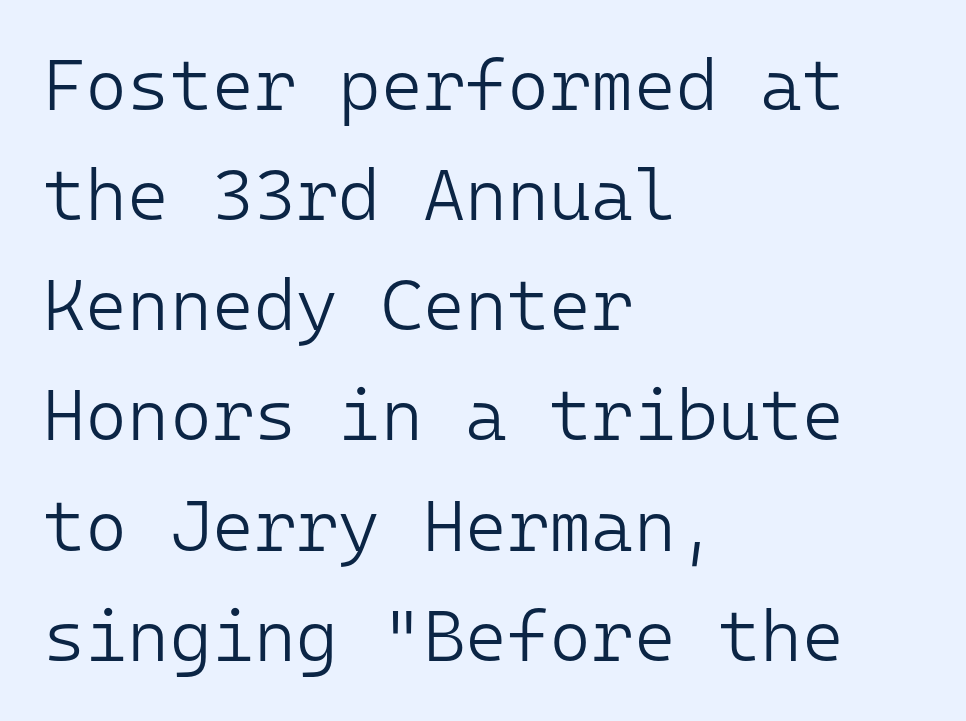
Q: Is the text bold? A: No.
Q: Is the text italic (slanted)? A: No, it is upright.
Q: Is the typeface a serif or a sans-serif typeface? A: Sans-serif.
Q: Is the text underlined? A: No.
Q: How is the paragraph aligned? A: Left-aligned.
Q: Is the spacing between letters normal or unusually wide? A: Normal.
Q: Is the spacing between lines tight, normal or loose? A: Normal.
Q: Width (condensed, normal, or wide)? A: Normal.
Q: Stroke contrast? A: Low.
Q: x-height? A: Medium.
Q: Monospaced? A: Yes.
